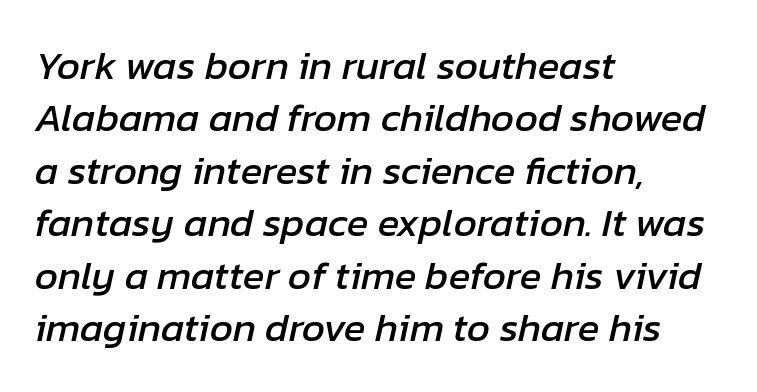
The image shows 40 px text type, italic (leaning right); set left-aligned, normal line spacing (1.31x), normal letter spacing, not underlined; low stroke contrast and a medium x-height.
